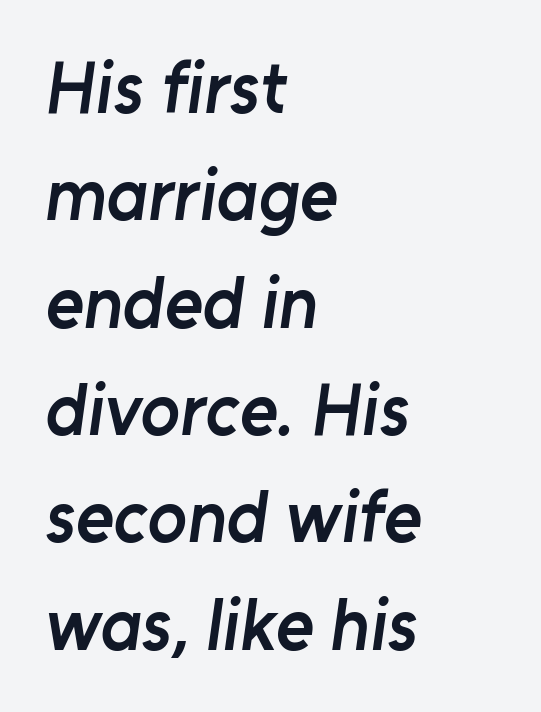
Rule under the text: the space is simply empty. The leading is moderate, giving the passage an even texture. As a designer I'd log this as weight 600, semibold. Look at the bottom of the vertical strokes: they stop flat, with no serifs. Teacher's note: observe the even left margin — that is flush-left alignment.
